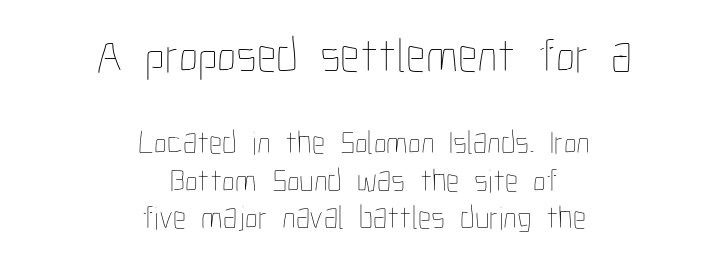
Q: Is the text bold? A: No.
Q: Is the text italic (slanted)? A: No, it is upright.
Q: Is the text underlined? A: No.
Q: How is the paragraph aligned? A: Centered.
Q: Is the spacing between letters normal or unusually wide? A: Normal.
Q: Is the spacing between lines tight, normal or loose? A: Tight.
Q: Which block of text is set in a larger size, the first (top) or the second (bottom)? A: The first (top) one.
Q: Width (condensed, normal, or wide)? A: Condensed.
Q: Stroke contrast? A: Low.
Q: x-height? A: Medium.
Q: Monospaced? A: No.
